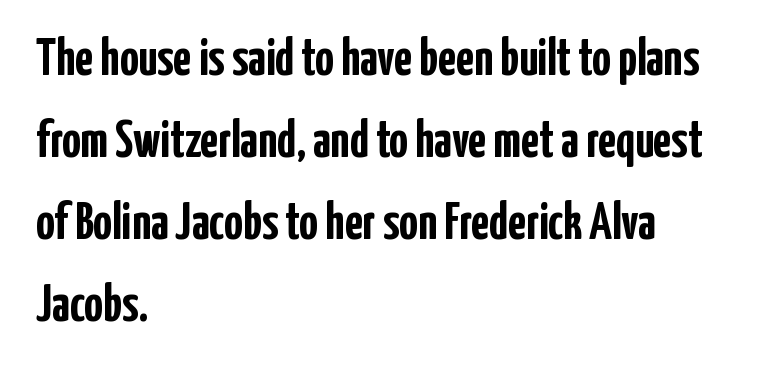
{"serif": "no", "italic": "no", "bold": "yes", "weight": "semibold", "width": "condensed", "stroke_contrast": "low", "x_height": "medium", "monospaced": "no", "underline": "no", "align": "left", "line_spacing": "normal", "line_spacing_ratio": 1.58, "letter_spacing": "normal", "letter_spacing_em": 0.0, "glyph_px": 52}
